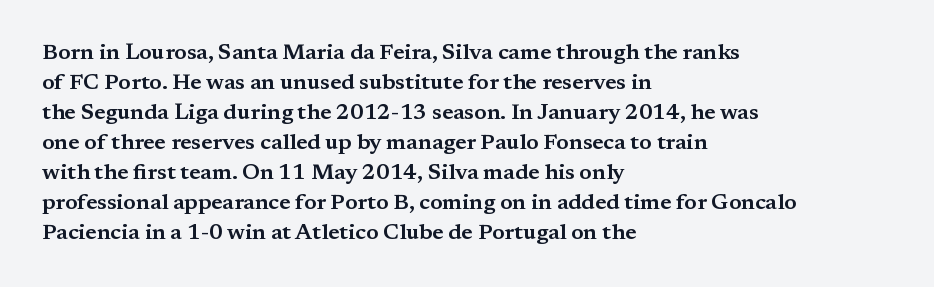
Q: Is the text italic (slanted)? A: No, it is upright.
Q: Is the text underlined? A: No.
Q: How is the paragraph aligned? A: Left-aligned.
Q: Is the spacing between letters normal or unusually wide? A: Normal.
Q: Is the spacing between lines tight, normal or loose? A: Normal.
